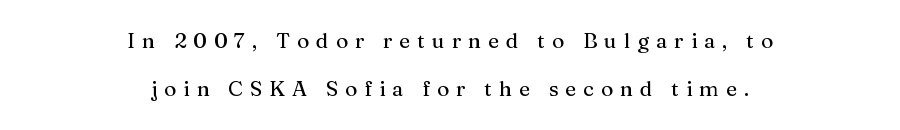
{"italic": "no", "underline": "no", "align": "center", "line_spacing": "loose", "line_spacing_ratio": 2.29, "letter_spacing": "wide", "letter_spacing_em": 0.33, "glyph_px": 21}
